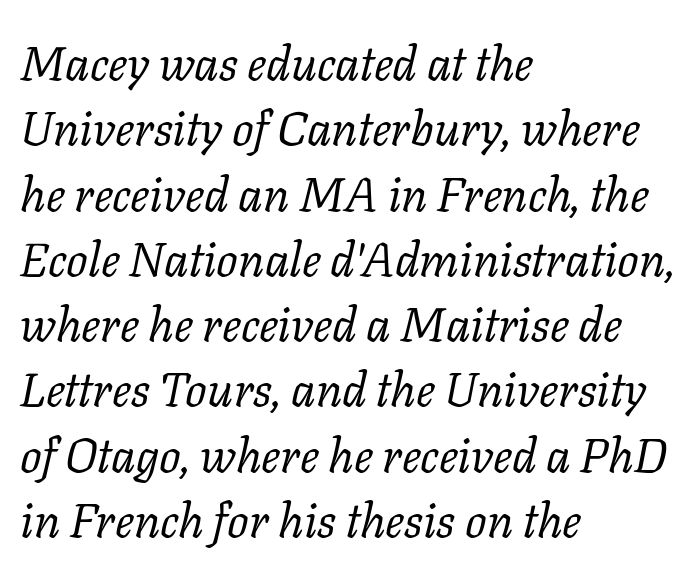
Q: Is the text bold? A: No.
Q: Is the text italic (slanted)? A: Yes, it leans right by about 11 degrees.
Q: Is the typeface a serif or a sans-serif typeface? A: Serif.
Q: Is the text underlined? A: No.
Q: How is the paragraph aligned? A: Left-aligned.
Q: Is the spacing between letters normal or unusually wide? A: Normal.
Q: Is the spacing between lines tight, normal or loose? A: Normal.
Q: Width (condensed, normal, or wide)? A: Normal.
Q: Stroke contrast? A: Low.
Q: x-height? A: Medium.
Q: Monospaced? A: No.
